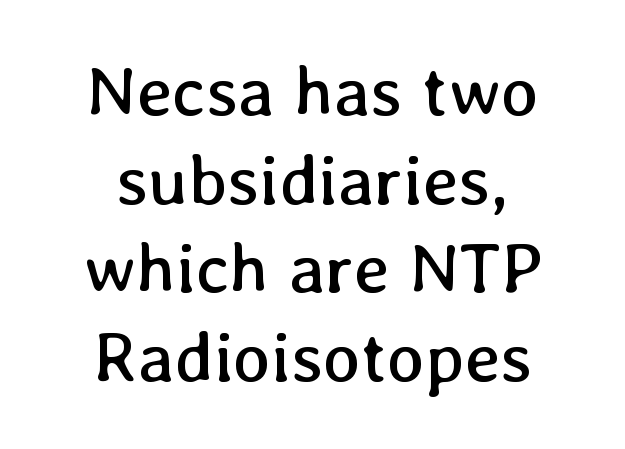
The image shows 71 px regular-weight type, upright; set centered, normal line spacing (1.25x), normal letter spacing, not underlined; low stroke contrast and a medium x-height.
